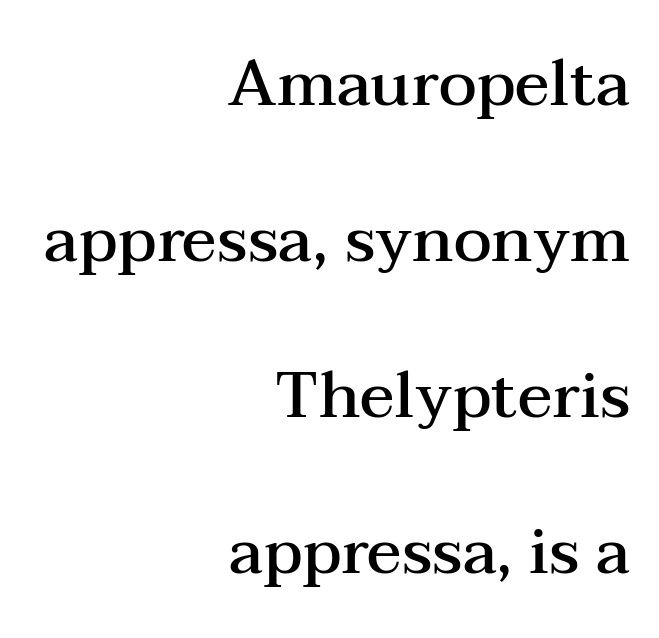
Q: Is the text bold? A: Semi-bold.
Q: Is the text italic (slanted)? A: No, it is upright.
Q: Is the typeface a serif or a sans-serif typeface? A: Serif.
Q: Is the text underlined? A: No.
Q: How is the paragraph aligned? A: Right-aligned.
Q: Is the spacing between letters normal or unusually wide? A: Normal.
Q: Is the spacing between lines tight, normal or loose? A: Loose.
Q: Width (condensed, normal, or wide)? A: Wide.
Q: Stroke contrast? A: Medium.
Q: x-height? A: Medium.
Q: Monospaced? A: No.
